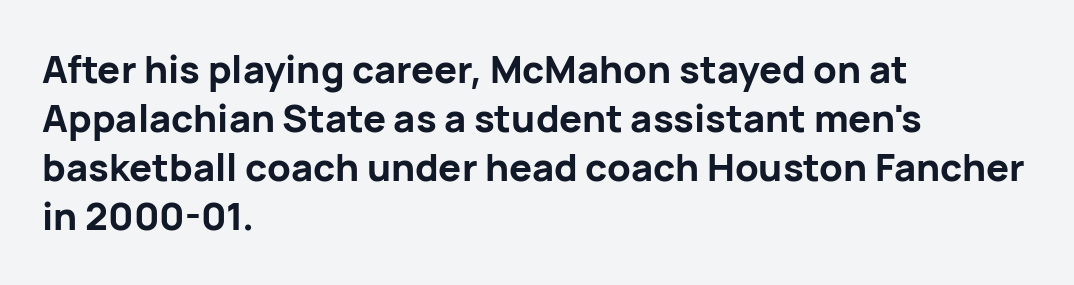
{"serif": "no", "italic": "no", "bold": "yes", "weight": "bold", "width": "normal", "stroke_contrast": "low", "x_height": "medium", "monospaced": "no", "underline": "no", "align": "left", "line_spacing": "normal", "line_spacing_ratio": 1.29, "letter_spacing": "normal", "letter_spacing_em": 0.0, "glyph_px": 38}
